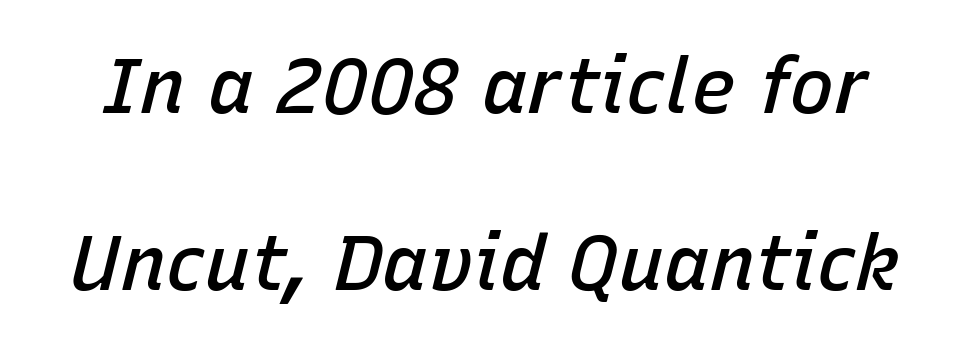
Q: Is the text bold? A: Semi-bold.
Q: Is the text italic (slanted)? A: Yes, it leans right by about 15 degrees.
Q: Is the text underlined? A: No.
Q: Is the spacing between letters normal or unusually wide? A: Normal.
Q: Is the spacing between lines tight, normal or loose? A: Loose.
Q: Width (condensed, normal, or wide)? A: Normal.
Q: Stroke contrast? A: Low.
Q: x-height? A: Medium.
Q: Monospaced? A: No.
